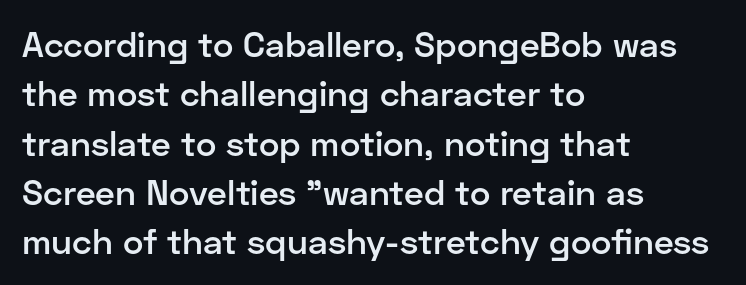
{"serif": "no", "italic": "no", "bold": "semi", "weight": "semibold", "width": "normal", "stroke_contrast": "low", "x_height": "medium", "monospaced": "no", "underline": "no", "align": "left", "line_spacing": "normal", "line_spacing_ratio": 1.41, "letter_spacing": "normal", "letter_spacing_em": 0.0, "glyph_px": 35}
